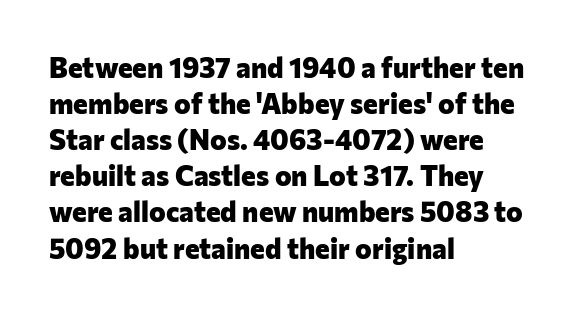
The image shows 28 px heavy sans-serif type, upright; set left-aligned, normal line spacing (1.29x), normal letter spacing, not underlined; low stroke contrast and a medium x-height.
